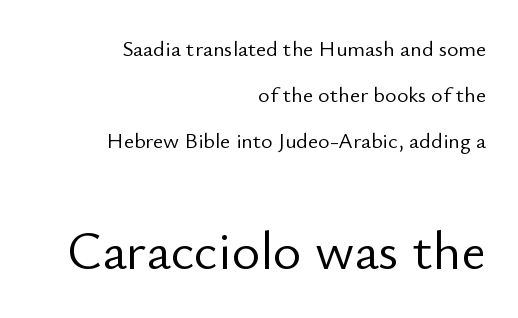
Q: Is the text bold? A: No.
Q: Is the text italic (slanted)? A: No, it is upright.
Q: Is the typeface a serif or a sans-serif typeface? A: Sans-serif.
Q: Is the text underlined? A: No.
Q: How is the paragraph aligned? A: Right-aligned.
Q: Is the spacing between letters normal or unusually wide? A: Normal.
Q: Is the spacing between lines tight, normal or loose? A: Loose.
Q: Which block of text is set in a larger size, the first (top) or the second (bottom)? A: The second (bottom) one.
Q: Width (condensed, normal, or wide)? A: Normal.
Q: Stroke contrast? A: Low.
Q: x-height? A: Small.
Q: Monospaced? A: No.
